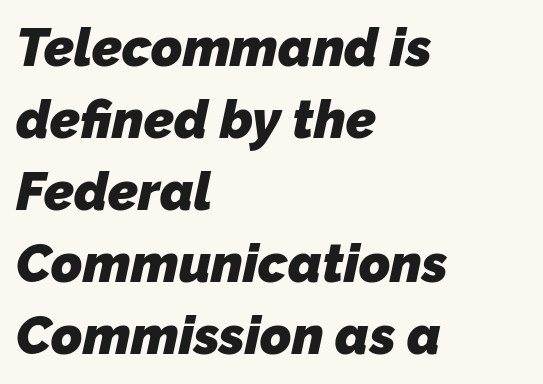
Summary of weight: heavy, a full bold. This rendering features lettering with no underline. The letterforms sit shoulder to shoulder at normal distance. Where is the straight margin? On the left. The face used here is proportionally spaced, like ordinary book or web type. Observe the absence of serifs on each vertical stroke in this sample.
